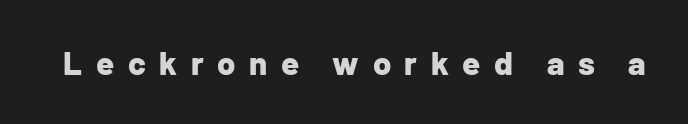
The letters carry no serifs — their stems end cleanly without finishing strokes. This is heavy type, rendered in bold. You could not count columns in this text — the font is proportionally spaced. Between one letter and the next there's a generous, obvious gap. Posture: straight, roman, zero tilt.
